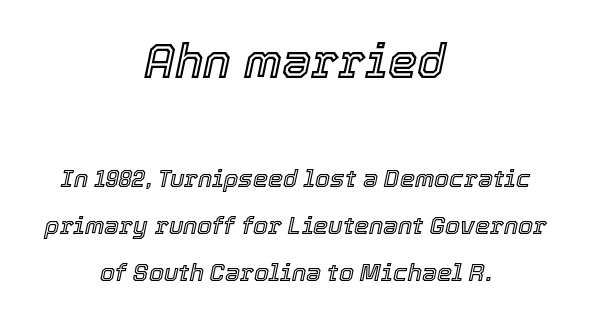
{"italic": "yes", "lean": "right", "slant_degrees": 12, "width": "normal", "x_height": "medium", "monospaced": "no", "underline": "no", "align": "center", "line_spacing": "loose", "line_spacing_ratio": 1.96, "letter_spacing": "normal", "letter_spacing_em": 0.0, "larger_block": "first", "size_ratio": 1.96, "glyph_px": 47}
